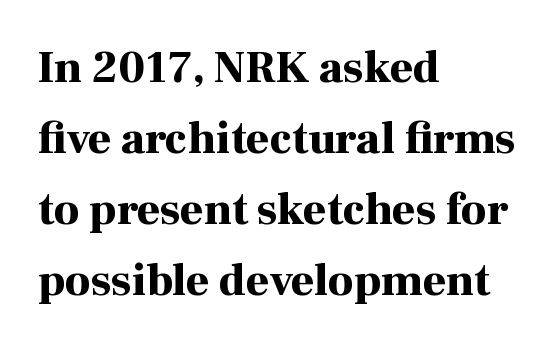
Set as a true bold cut, around the 700 mark. The space directly below the letters is spotless. Vertically, the passage feels balanced, rows spaced as you'd expect. The face used here is proportionally spaced, like ordinary book or web type. The passage shown is typeset with a serif family. Look at the tracking — it's just the regular setting, nothing added.
